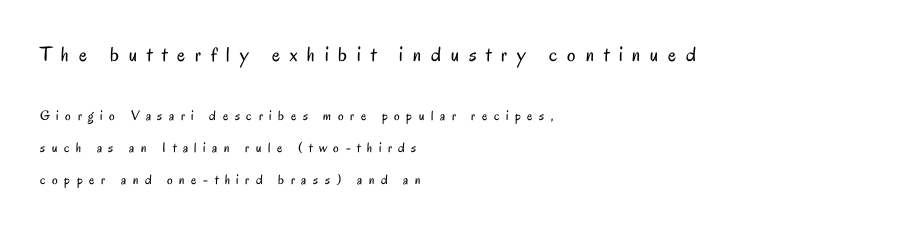
This sample trades compactness for vertical openness between lines. Plain, unruled lines of type. No italicization has been applied; the sample stays upright. Larger block? The one above; the one below is distinctly smaller.
